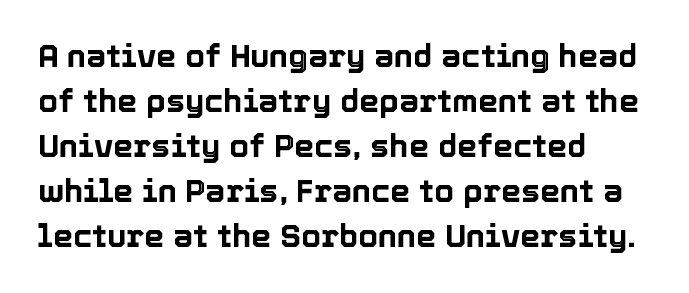
The image shows 32 px text type, upright; set left-aligned, normal line spacing (1.41x), normal letter spacing, not underlined; a medium x-height.
